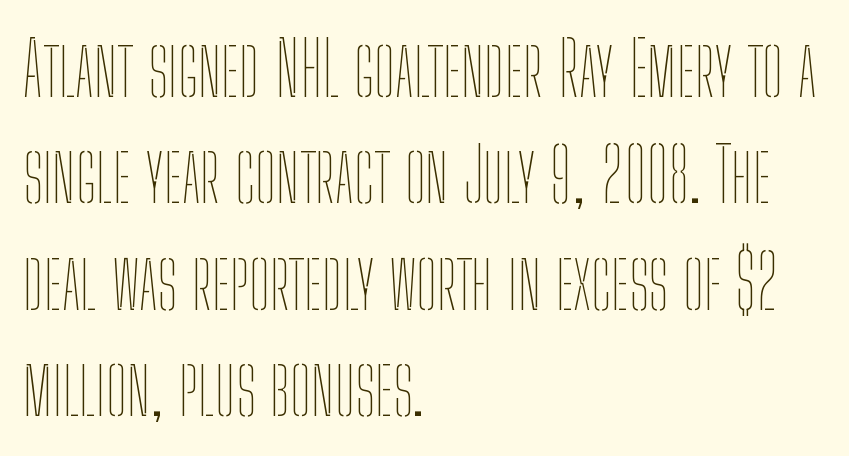
Left-aligned paragraph, ragged on the right. Vertical strokes here are truly vertical. The horizontal fit of the characters is conventional and even. The face used here is proportionally spaced, like ordinary book or web type. This sample keeps an unexceptional amount of space between lines. A clean baseline with only descenders dipping below it.
